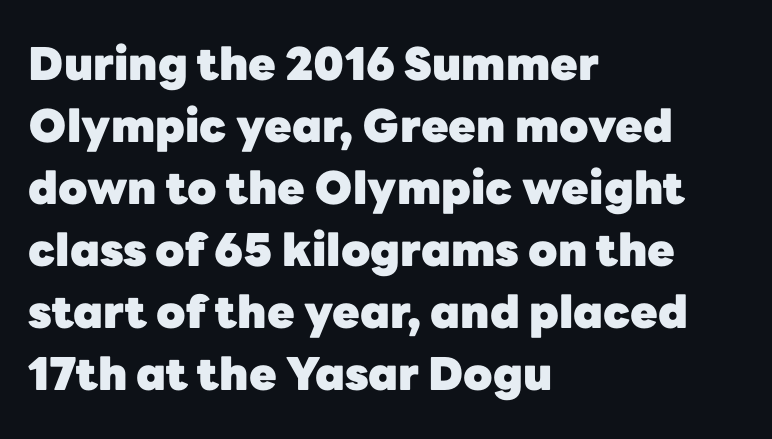
The image shows 45 px heavy sans-serif type, upright; set left-aligned, normal line spacing (1.38x), normal letter spacing, not underlined; low stroke contrast and a medium x-height.
